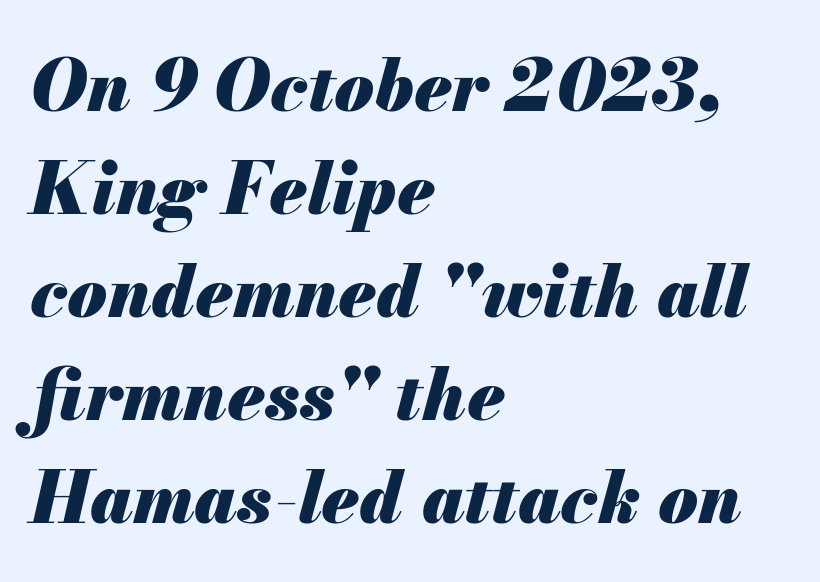
The passage shown is typed in a proportional face where columns would drift. Words appear dense and cohesive because spacing is normal. The vertical gap from one line to the next is medium. Left-aligned paragraph, ragged on the right.
